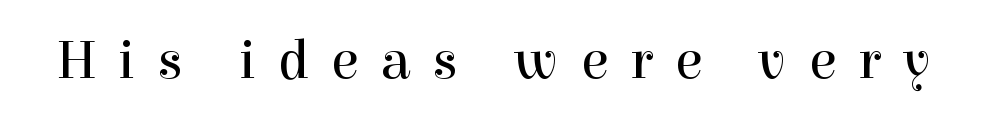
Q: Is the text bold? A: No.
Q: Is the text italic (slanted)? A: No, it is upright.
Q: Is the typeface a serif or a sans-serif typeface? A: Serif.
Q: Is the text underlined? A: No.
Q: Is the spacing between letters normal or unusually wide? A: Unusually wide.
Q: Width (condensed, normal, or wide)? A: Normal.
Q: x-height? A: Medium.
Q: Monospaced? A: No.
